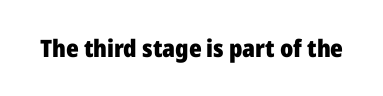
What stands out about the letter spacing? Nothing — it is the standard amount. Upright lettering throughout. Bold? Absolutely — the strokes are thick and heavy. The glyphs are unaccompanied by any horizontal stroke below them.
